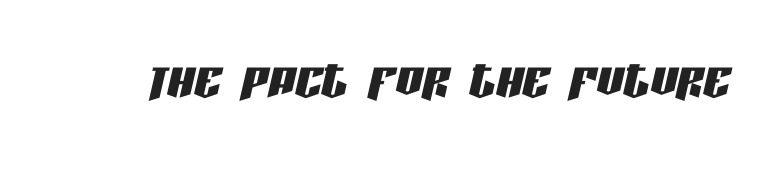
{"italic": "yes", "lean": "right", "slant_degrees": 13, "width": "condensed", "stroke_contrast": "low", "x_height": "large", "monospaced": "no", "underline": "no", "letter_spacing": "normal", "letter_spacing_em": 0.0, "glyph_px": 67}
